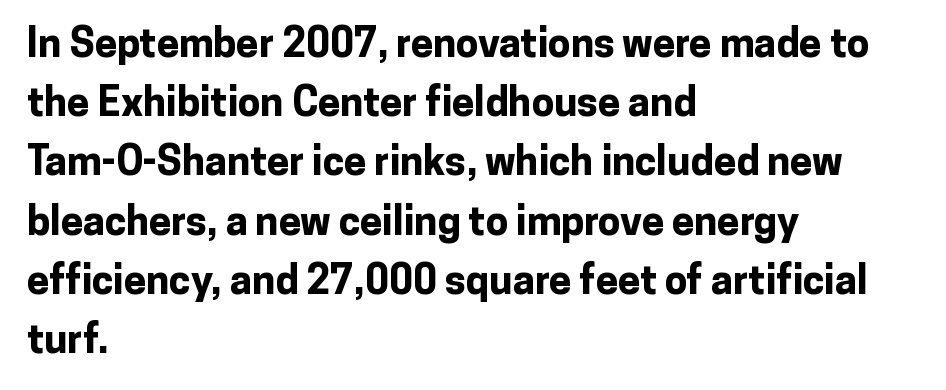
The image shows 40 px bold sans-serif type, upright; set left-aligned, normal line spacing (1.48x), normal letter spacing, not underlined; low stroke contrast and a medium x-height.
